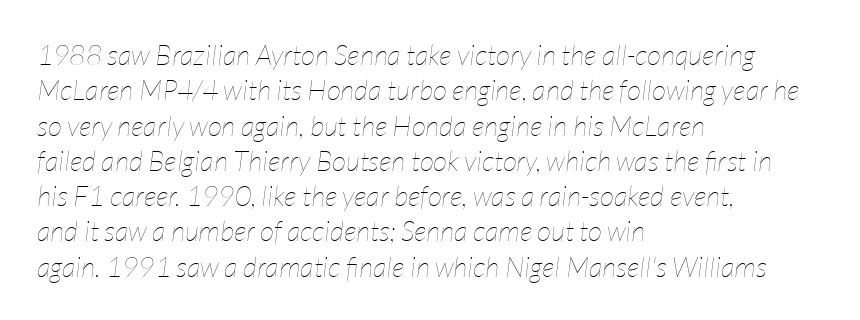
The image shows 28 px thin, condensed type, italic (leaning right); set left-aligned, normal line spacing (1.26x), normal letter spacing, not underlined; low stroke contrast and a medium x-height.
